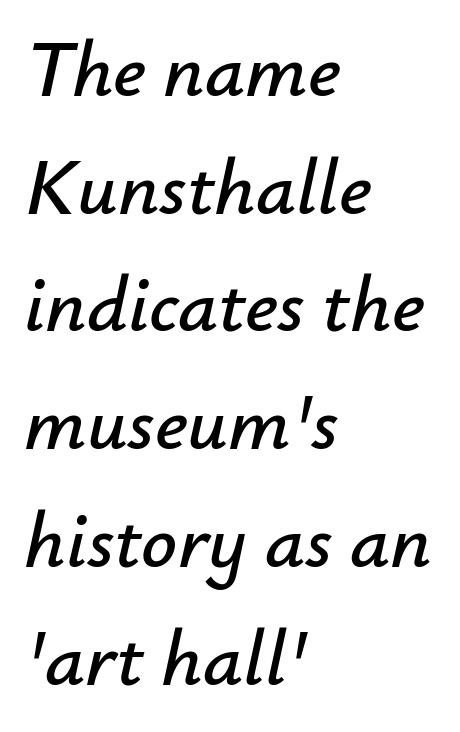
The lines sit at an ordinary, default distance from one another. The zone under the glyphs is completely vacant. The rendering uses natural spacing where letterforms have individual widths. What stands out about the letter spacing? Nothing — it is the standard amount. In terms of posture, this sample is oblique. Casual observation: everything's shoved over to the left.
